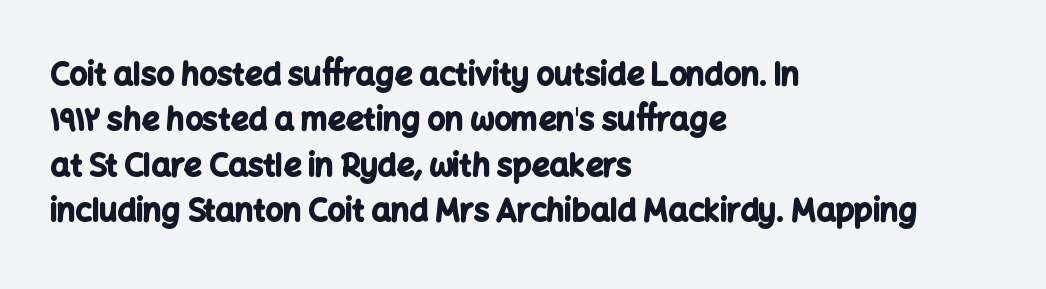
The image shows 31 px bold sans-serif type, upright; set left-aligned, normal line spacing (1.46x), normal letter spacing, not underlined; low stroke contrast and a medium x-height.
